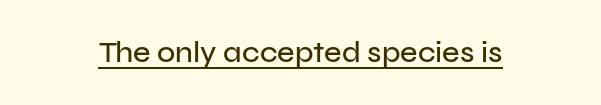
The image shows 30 px sans-serif type, upright; set normal letter spacing, underlined; low stroke contrast and a medium x-height.
